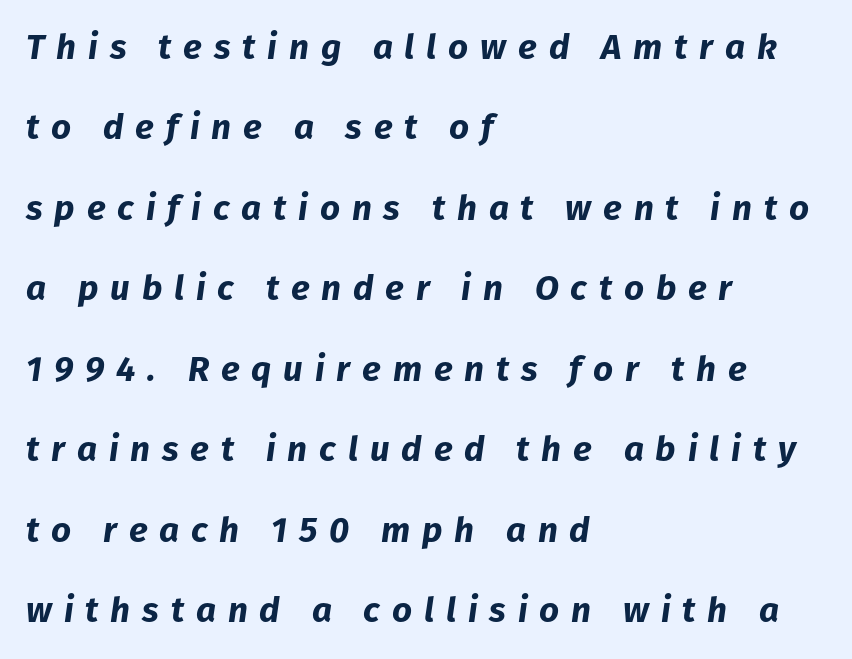
The text block is weighted toward the left margin, trailing off unevenly rightward. You can tell it's italic because the verticals aren't actually vertical. Look at the tracking — it's clearly loosened, letters drifting apart. The space directly below the letters is spotless. Line spacing here is loose. Is this a fixed-width face? No — the glyphs have proportional, varying widths.
